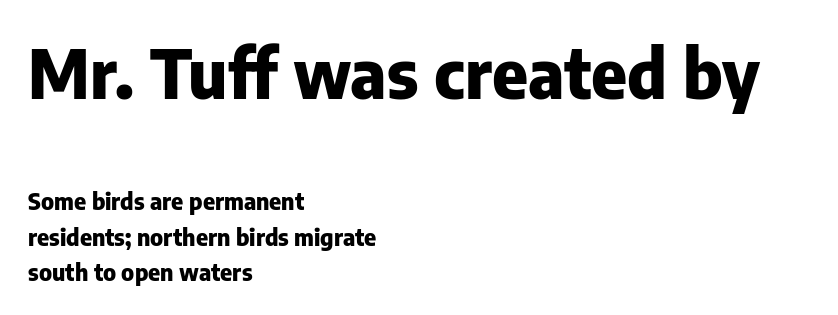
The passage shown begins with its larger block and ends with its smaller one. I'd describe the lettering as bold — thick and assertive. This is sans-serif lettering, the kind often seen on screens and signage. These lines keep a tight, regular rhythm from letter to letter. Each letter keeps its own natural width here, so spacing adapts to shape. Summary of vertical rhythm: regular, with standard interline spacing.
